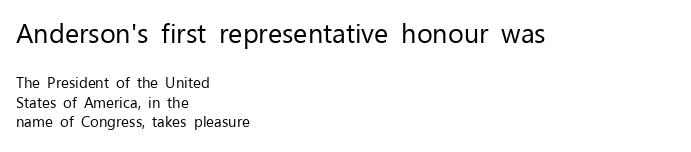
Does the leading feel generous? No, just average. The paragraph has a hard left edge and a soft right edge. Bare-footed words on every line. Nothing unusual about the tracking: characters are spaced as the font intends.
